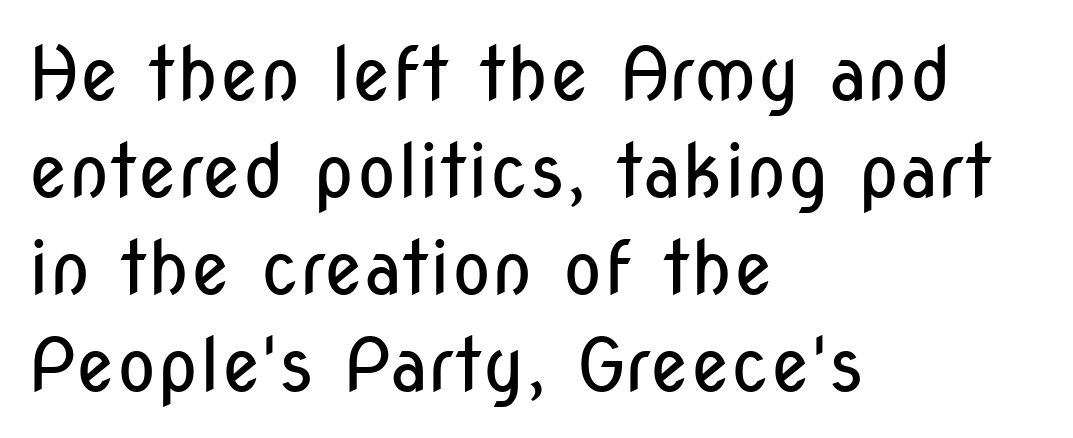
The image shows 74 px regular-weight, condensed sans-serif type, upright; set left-aligned, normal line spacing (1.31x), normal letter spacing, not underlined; low stroke contrast and a medium x-height.
